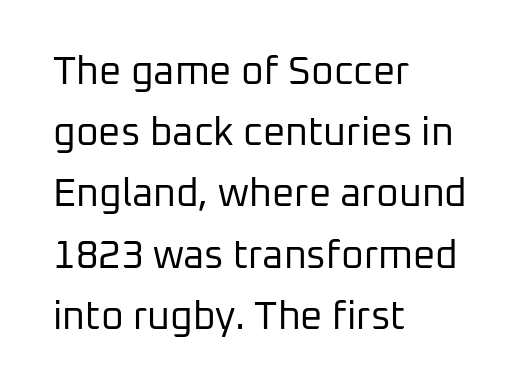
Here the designer chose a conventional face with non-uniform glyph widths. The letterforms sit shoulder to shoulder at normal distance. Grotesque or geometric, the face here clearly has no serifs. Short and long lines alike share a common starting point at left. Plain, unruled lines of type. The font's upright variant was chosen for this text.
